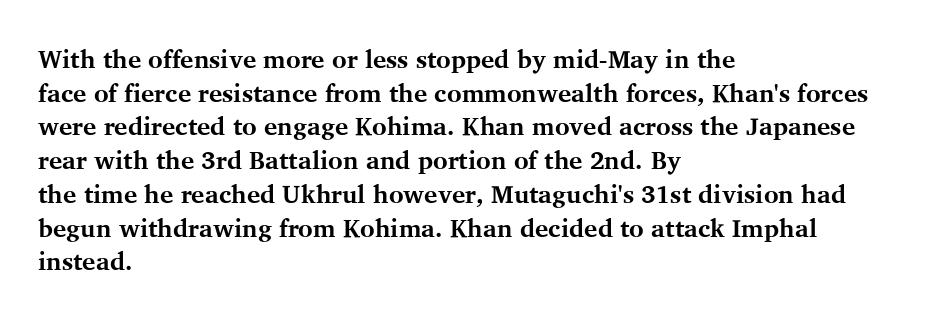
Q: Is the text bold? A: Yes.
Q: Is the text italic (slanted)? A: No, it is upright.
Q: Is the text underlined? A: No.
Q: How is the paragraph aligned? A: Left-aligned.
Q: Is the spacing between letters normal or unusually wide? A: Normal.
Q: Is the spacing between lines tight, normal or loose? A: Normal.
